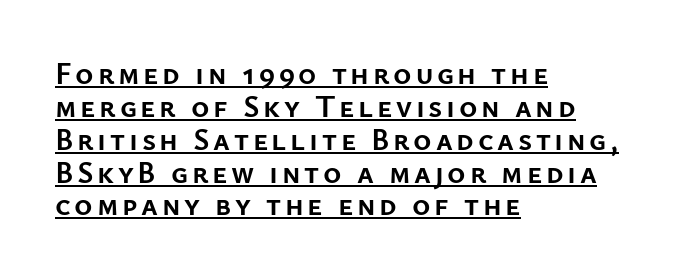
Q: Is the text bold? A: Yes.
Q: Is the text italic (slanted)? A: No, it is upright.
Q: Is the typeface a serif or a sans-serif typeface? A: Sans-serif.
Q: Is the text underlined? A: Yes.
Q: How is the paragraph aligned? A: Left-aligned.
Q: Is the spacing between lines tight, normal or loose? A: Tight.
Q: Width (condensed, normal, or wide)? A: Normal.
Q: Stroke contrast? A: Low.
Q: x-height? A: Medium.
Q: Monospaced? A: No.
